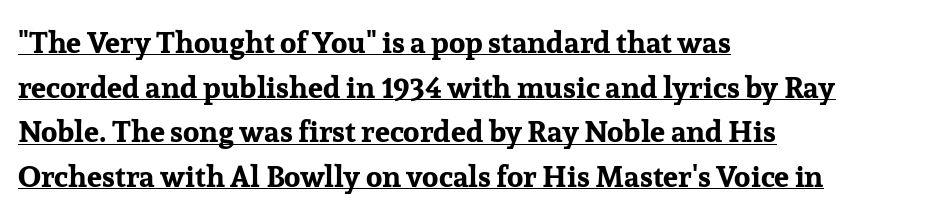
{"serif": "yes", "italic": "no", "bold": "yes", "weight": "bold", "width": "normal", "stroke_contrast": "low", "x_height": "medium", "monospaced": "no", "underline": "yes", "align": "left", "line_spacing": "normal", "line_spacing_ratio": 1.49, "letter_spacing": "normal", "letter_spacing_em": 0.0, "glyph_px": 30}
